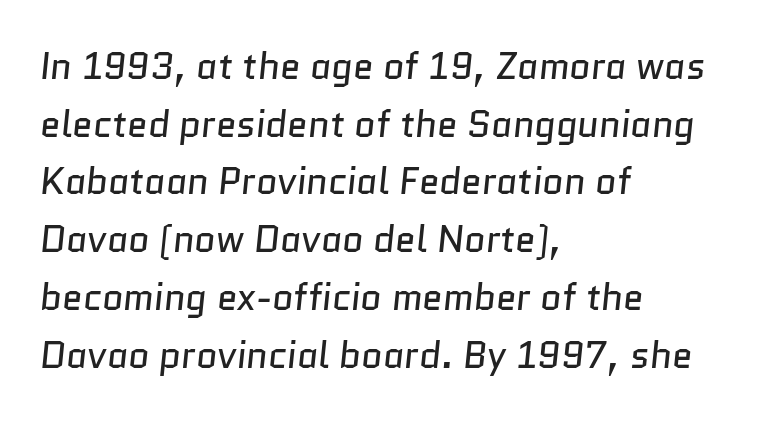
You could not count columns in this text — the font is proportionally spaced. The ragged edge is on the right, which tells us the setting is flush left. The space beneath each line is pristine and unruled. Letter spacing: default. Ink coverage per letter is moderate at most.
